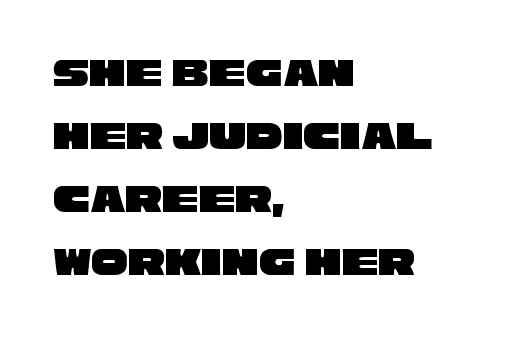
The image shows 41 px wide sans-serif type; set left-aligned, normal line spacing (1.54x), normal letter spacing, not underlined; low stroke contrast and a large x-height.
